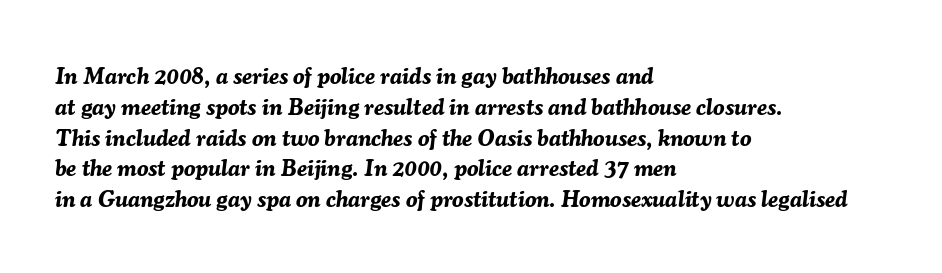
{"italic": "yes", "lean": "right", "slant_degrees": 7, "bold": "yes", "underline": "no", "align": "left", "line_spacing": "normal", "line_spacing_ratio": 1.34, "letter_spacing": "normal", "letter_spacing_em": 0.0, "glyph_px": 23}
